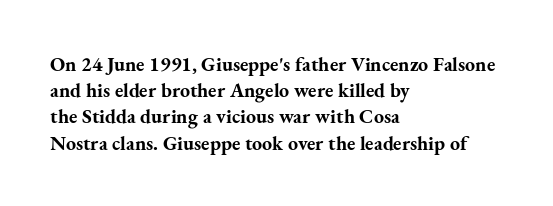
Leftover space on each line is placed entirely after the last word. Honestly, the row spacing looks completely unremarkable. This sample uses an upright cut, with every glyph sitting square on the baseline. A typesetter would call this zero additional tracking. Check the space under the baseline: it is left empty.
